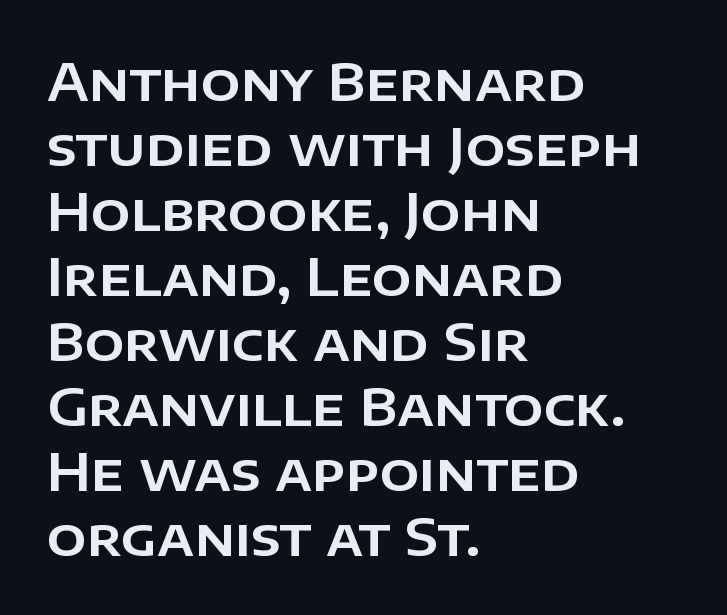
Does the lettering tilt? It doesn't — this is upright. In terms of letterspacing, this is plain default setting. This rendering features lettering with no underline. The face used here is a sans, in the tradition of grotesques and geometrics.
